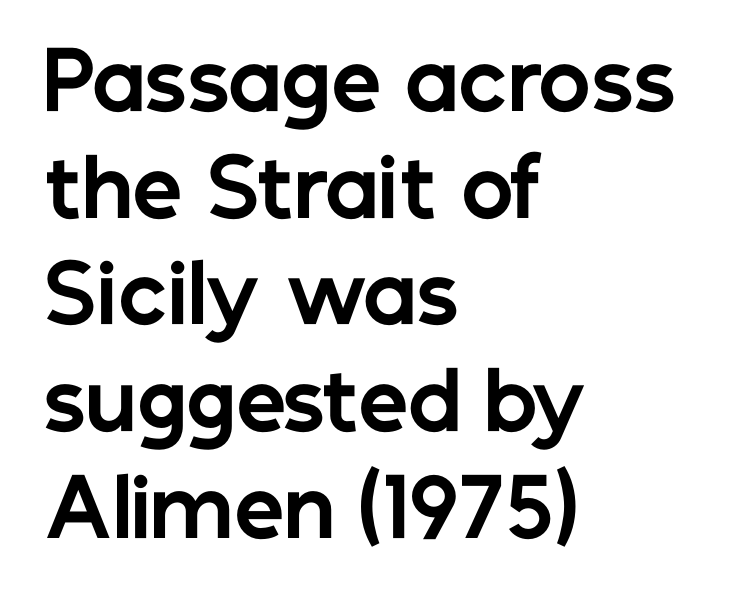
{"serif": "no", "italic": "no", "bold": "yes", "weight": "bold", "width": "normal", "stroke_contrast": "low", "x_height": "medium", "monospaced": "no", "underline": "no", "align": "left", "line_spacing": "normal", "line_spacing_ratio": 1.35, "letter_spacing": "normal", "letter_spacing_em": 0.0, "glyph_px": 79}
